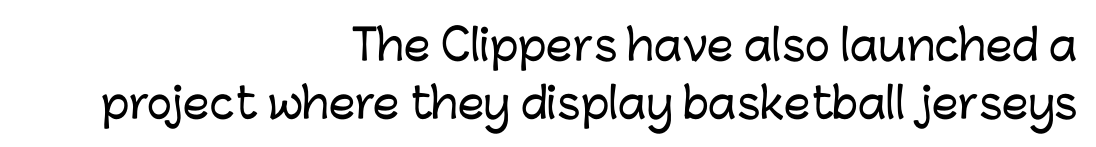
{"serif": "no", "italic": "no", "width": "normal", "stroke_contrast": "low", "x_height": "medium", "monospaced": "no", "underline": "no", "align": "right", "line_spacing": "normal", "line_spacing_ratio": 1.38, "letter_spacing": "normal", "letter_spacing_em": 0.0, "glyph_px": 42}
